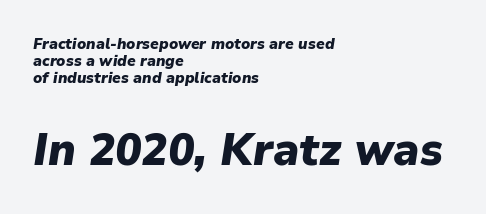
Proportional: the letters do not fall into vertical columns. There is no visible air inserted between adjacent glyphs. The lower block of text is set noticeably larger than the block above it. You'd pick this weight for a headline — it's a proper bold. Italic? Definitely — the glyphs are oblique.
